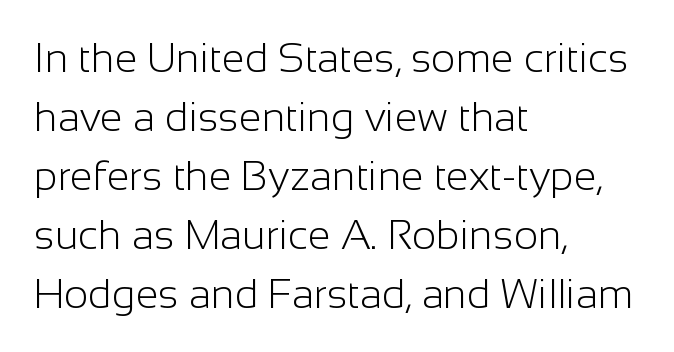
Characters follow at the spacing the type designer built in. Nope, not italic — everything's standing straight. The specimen omits any rule beneath the text block's lines. Type style note: lacks serifs. In terms of leading, this rendering sits right in the middle.
